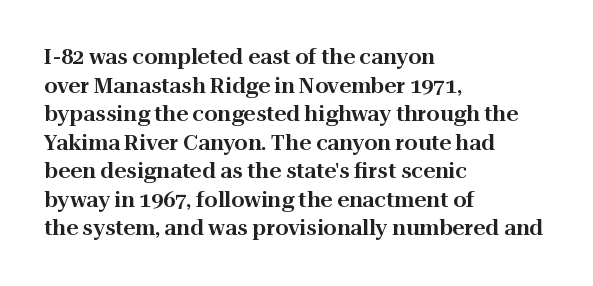
The image shows 21 px text type, upright; set left-aligned, normal line spacing (1.36x), normal letter spacing, not underlined.
